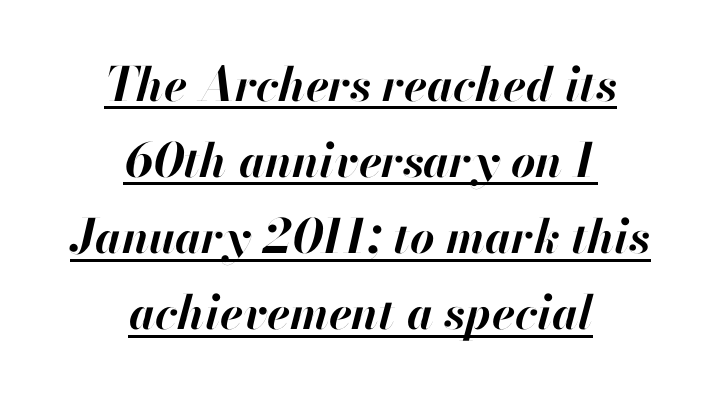
The sample's only ornament is a line tracing under the words. The horizontal fit of the characters is conventional and even. The rendering positions every line midway between the sides. Rows of type keep a routine distance in the vertical direction. Its strokes are broad and dark, the hallmark of bold type.
